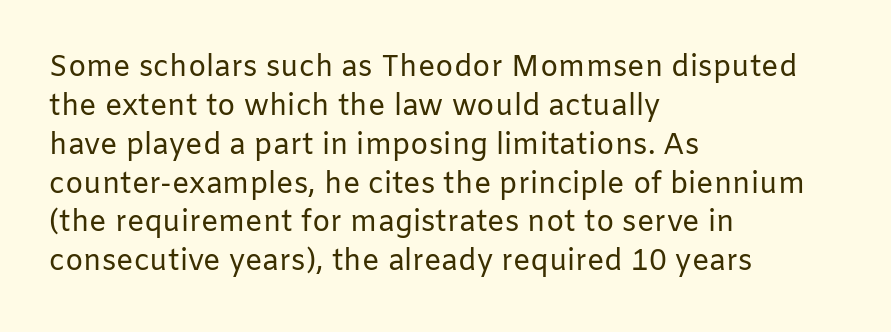
Q: Is the text bold? A: No.
Q: Is the text italic (slanted)? A: No, it is upright.
Q: Is the typeface a serif or a sans-serif typeface? A: Sans-serif.
Q: Is the text underlined? A: No.
Q: How is the paragraph aligned? A: Left-aligned.
Q: Is the spacing between letters normal or unusually wide? A: Normal.
Q: Is the spacing between lines tight, normal or loose? A: Normal.
Q: Width (condensed, normal, or wide)? A: Normal.
Q: Stroke contrast? A: Low.
Q: x-height? A: Medium.
Q: Monospaced? A: No.
